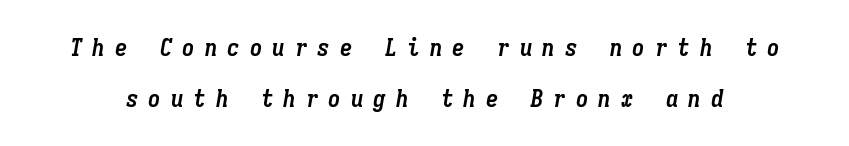
Q: Is the text bold? A: Yes.
Q: Is the text italic (slanted)? A: Yes, it leans right by about 9 degrees.
Q: Is the text underlined? A: No.
Q: Is the spacing between letters normal or unusually wide? A: Unusually wide.
Q: Is the spacing between lines tight, normal or loose? A: Loose.
